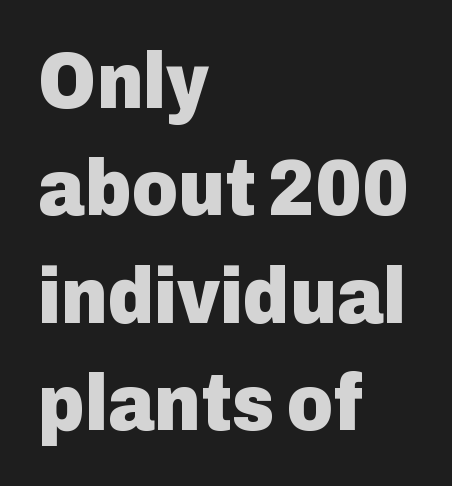
{"serif": "no", "italic": "no", "bold": "yes", "weight": "heavy", "width": "normal", "stroke_contrast": "low", "x_height": "medium", "monospaced": "no", "underline": "no", "align": "left", "line_spacing": "normal", "line_spacing_ratio": 1.36, "letter_spacing": "normal", "letter_spacing_em": 0.0, "glyph_px": 79}
